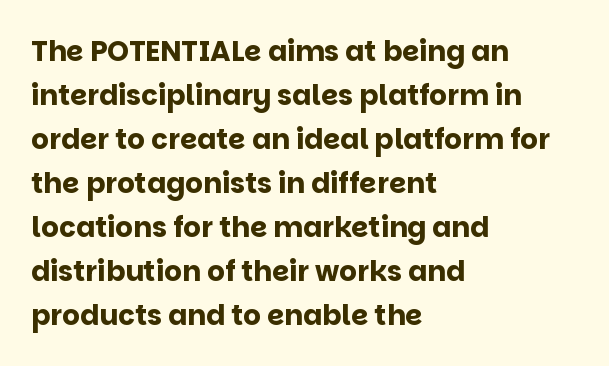
Varying glyph widths throughout — classic text-font behaviour. The font's upright variant was chosen for this text. Lines of text with bare space underneath. Examine the stroke ends and you'll find no serifs. How would I describe the line gaps? Plain and ordinary. This rendering leaves character spacing at its baseline value.
